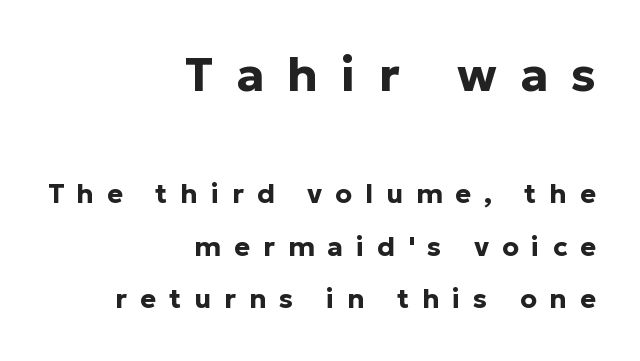
The image shows 48 px bold sans-serif type, upright; set right-aligned, loose line spacing (1.95x), unusually wide letter spacing (+0.48 em), not underlined; the first (top) block is 1.78x larger; low stroke contrast and a medium x-height.
